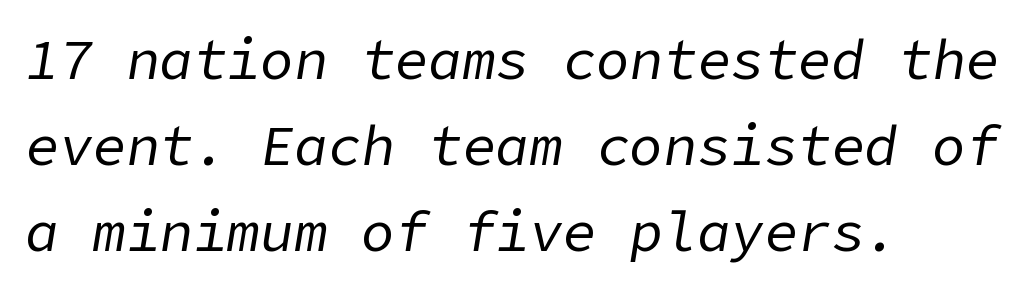
The specimen reads as italic at a glance. The paragraph has a hard left edge and a soft right edge. Descenders are the only things crossing below the line. Leading matches the norm, producing a regular column. This rendering leaves character spacing at its baseline value. No extra ink here — the face is not bold.
